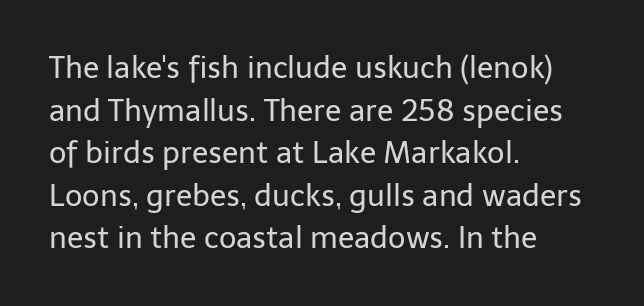
Q: Is the text bold? A: No.
Q: Is the text italic (slanted)? A: No, it is upright.
Q: Is the typeface a serif or a sans-serif typeface? A: Sans-serif.
Q: Is the text underlined? A: No.
Q: How is the paragraph aligned? A: Left-aligned.
Q: Is the spacing between letters normal or unusually wide? A: Normal.
Q: Is the spacing between lines tight, normal or loose? A: Normal.
Q: Width (condensed, normal, or wide)? A: Normal.
Q: Stroke contrast? A: Low.
Q: x-height? A: Medium.
Q: Monospaced? A: No.
